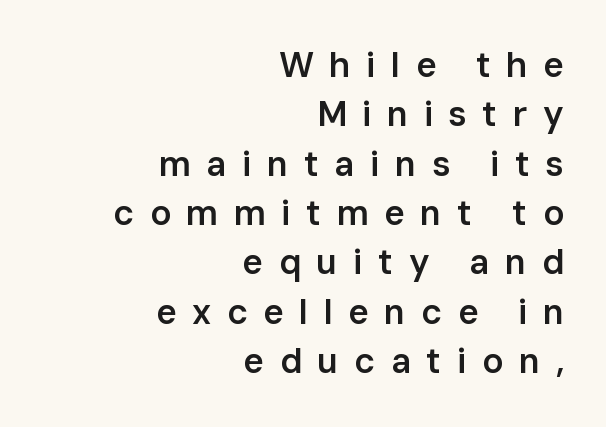
Vertically, the passage feels balanced, rows spaced as you'd expect. Typographically, this falls in the sans-serif category. Italic? Not at all — the glyphs are vertical. The rendering uses natural spacing where letterforms have individual widths. The paragraph has a hard right edge and a soft left edge. Moderately thickened strokes mark this as semibold type.
